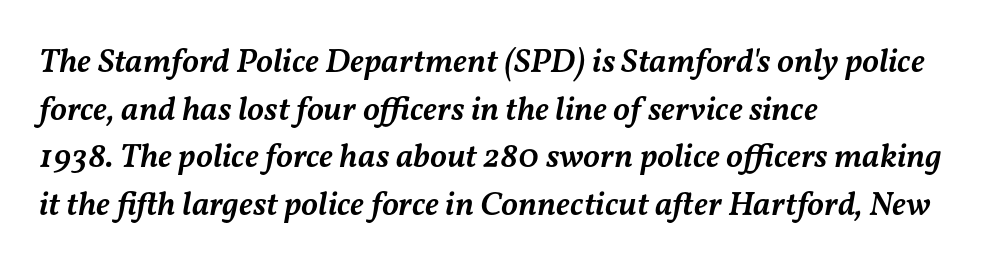
Q: Is the text bold? A: Semi-bold.
Q: Is the text italic (slanted)? A: Yes, it leans right by about 11 degrees.
Q: Is the text underlined? A: No.
Q: How is the paragraph aligned? A: Left-aligned.
Q: Is the spacing between letters normal or unusually wide? A: Normal.
Q: Is the spacing between lines tight, normal or loose? A: Normal.
Q: Width (condensed, normal, or wide)? A: Normal.
Q: Stroke contrast? A: Medium.
Q: x-height? A: Medium.
Q: Monospaced? A: No.
